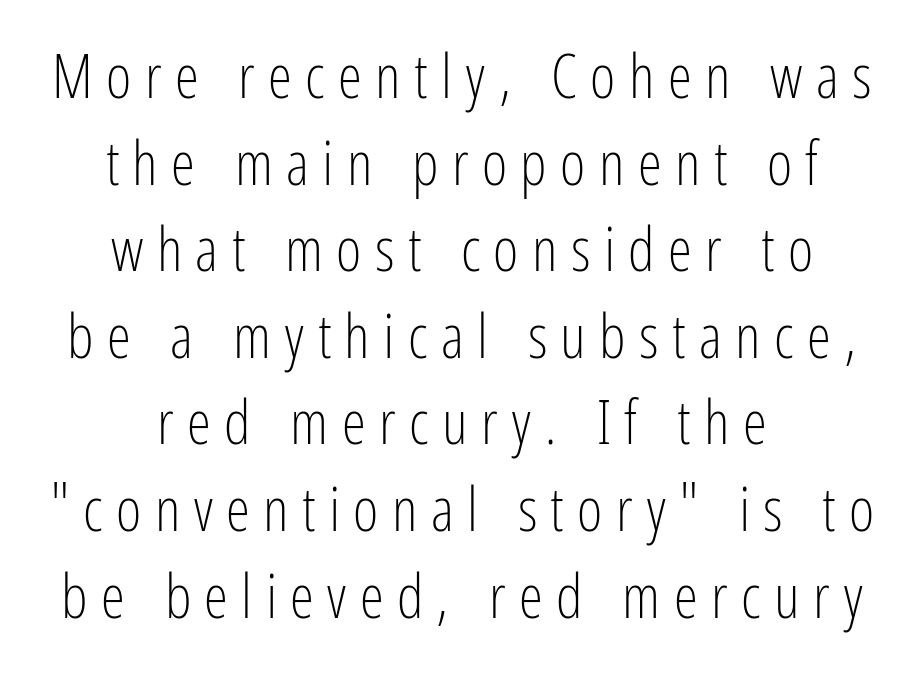
{"serif": "no", "italic": "no", "bold": "no", "weight": "light", "width": "condensed", "stroke_contrast": "low", "x_height": "medium", "monospaced": "no", "underline": "no", "align": "center", "line_spacing": "normal", "line_spacing_ratio": 1.42, "letter_spacing": "wide", "letter_spacing_em": 0.22, "glyph_px": 61}
